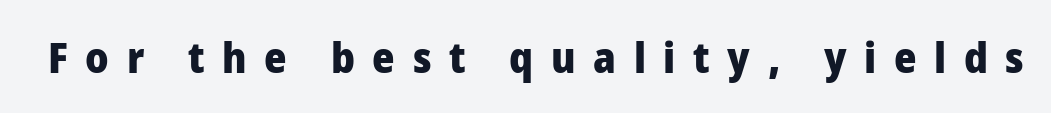
The image shows 43 px heavy sans-serif type, upright; set unusually wide letter spacing (+0.41 em), not underlined; low stroke contrast and a medium x-height.
